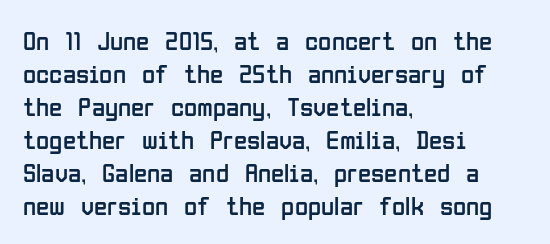
The image shows 27 px text type, upright; set left-aligned, line spacing 1.22x, normal letter spacing, not underlined.
